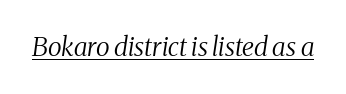
{"italic": "yes", "lean": "right", "slant_degrees": 8, "bold": "no", "underline": "yes", "letter_spacing": "normal", "letter_spacing_em": 0.0, "glyph_px": 26}
